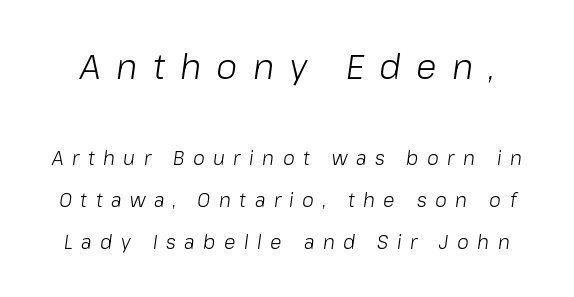
Ink coverage per letter is moderate at most. Is the lower block the larger one? No — the upper block carries the bigger type. The face used here is rendered with a markedly widened letterfit. Each row of text sits above clean, open space.
